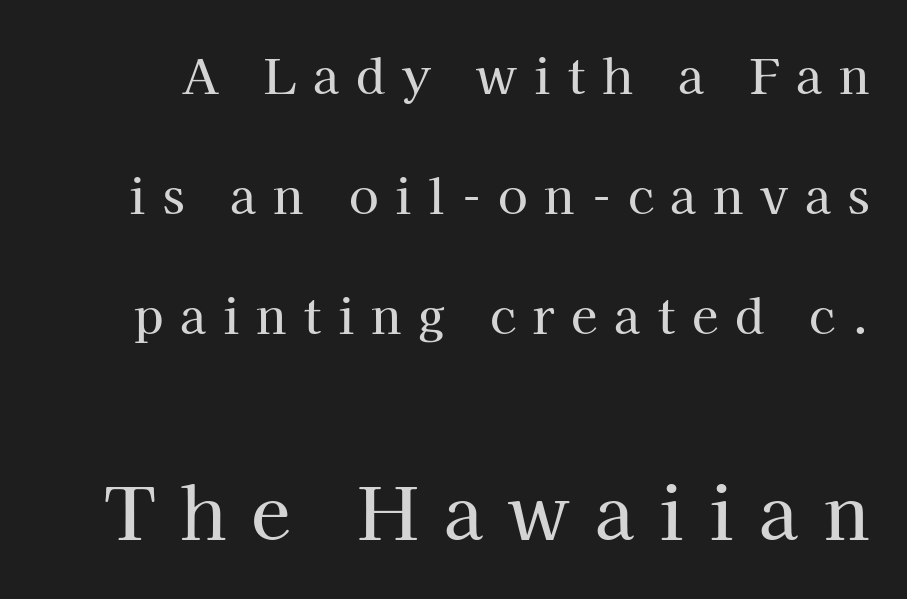
Q: Is the text italic (slanted)? A: No, it is upright.
Q: Is the typeface a serif or a sans-serif typeface? A: Serif.
Q: Is the text underlined? A: No.
Q: Is the spacing between letters normal or unusually wide? A: Unusually wide.
Q: Is the spacing between lines tight, normal or loose? A: Loose.
Q: Which block of text is set in a larger size, the first (top) or the second (bottom)? A: The second (bottom) one.
Q: Width (condensed, normal, or wide)? A: Normal.
Q: Stroke contrast? A: High.
Q: x-height? A: Medium.
Q: Monospaced? A: No.
